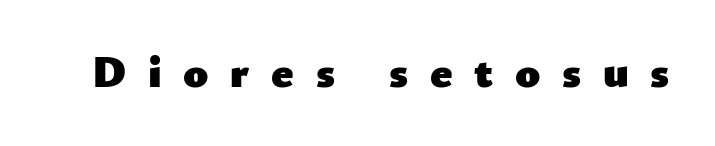
The face used here has the dense, thick strokes of a bold. You can tell from the bare stems that sans-serif type was used. These lines are rendered in a variable-pitch font. It's the straight-up-and-down kind of type.
